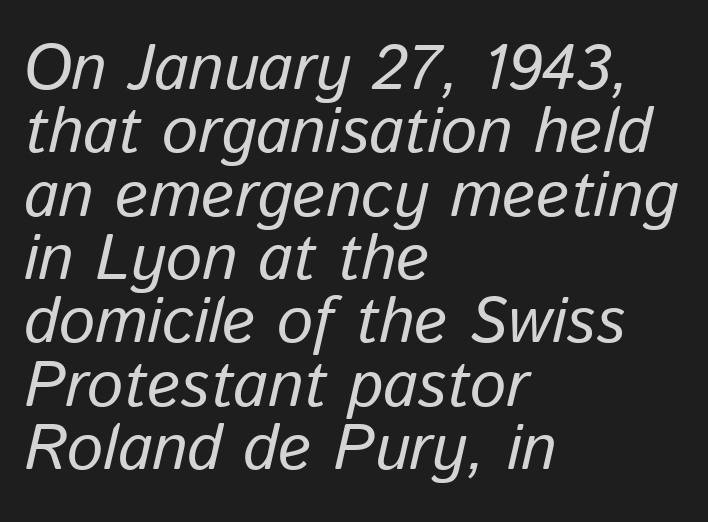
Note the varied advance widths — an 'i' is clearly narrower than an 'm'. Line beginnings align vertically; line endings do not. Slant detected: the letters are inclined. Descenders hang freely into open space.
